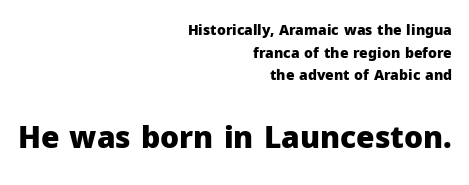
{"serif": "no", "italic": "no", "bold": "yes", "weight": "heavy", "width": "normal", "stroke_contrast": "low", "x_height": "medium", "monospaced": "no", "underline": "no", "align": "right", "line_spacing": "normal", "line_spacing_ratio": 1.62, "letter_spacing": "normal", "letter_spacing_em": 0.0, "larger_block": "second", "size_ratio": 2.14, "glyph_px": 30}
